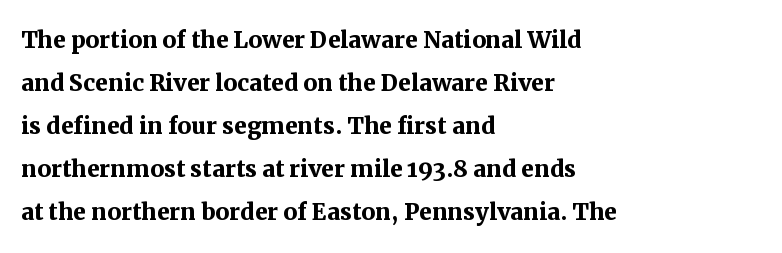
The image shows 31 px semibold serif type, upright; set left-aligned, normal line spacing (1.39x), normal letter spacing, not underlined; medium stroke contrast and a medium x-height.
